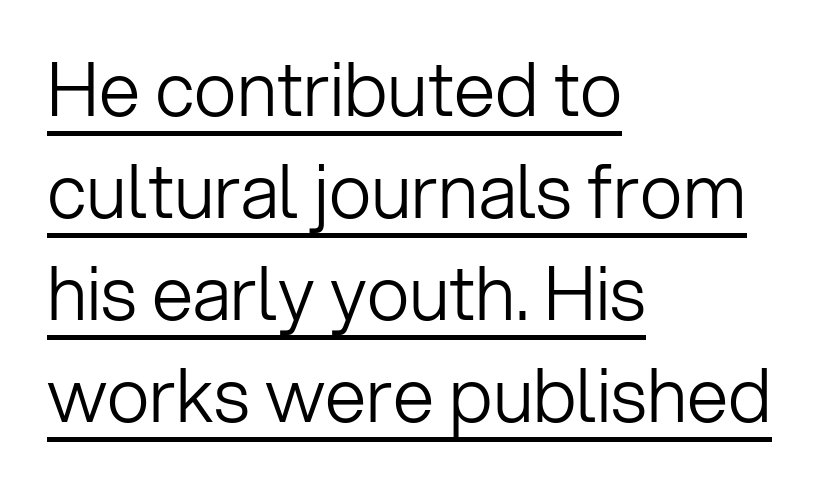
Q: Is the text bold? A: No.
Q: Is the text italic (slanted)? A: No, it is upright.
Q: Is the typeface a serif or a sans-serif typeface? A: Sans-serif.
Q: Is the text underlined? A: Yes.
Q: How is the paragraph aligned? A: Left-aligned.
Q: Is the spacing between letters normal or unusually wide? A: Normal.
Q: Is the spacing between lines tight, normal or loose? A: Normal.
Q: Width (condensed, normal, or wide)? A: Normal.
Q: Stroke contrast? A: Low.
Q: x-height? A: Medium.
Q: Monospaced? A: No.
